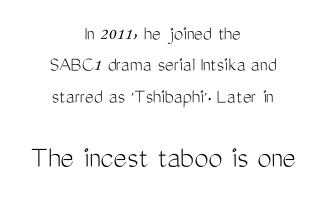
{"serif": "no", "italic": "no", "bold": "no", "weight": "light", "width": "condensed", "stroke_contrast": "medium", "x_height": "medium", "monospaced": "no", "underline": "no", "align": "center", "line_spacing": "normal", "line_spacing_ratio": 1.5, "letter_spacing": "normal", "letter_spacing_em": 0.0, "larger_block": "second", "size_ratio": 1.52, "glyph_px": 32}
